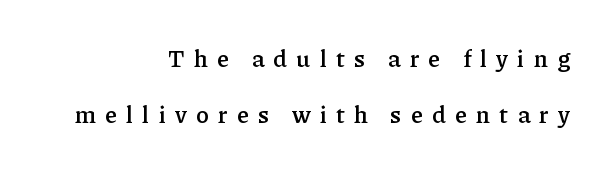
{"italic": "no", "bold": "semi", "underline": "no", "align": "right", "line_spacing": "loose", "line_spacing_ratio": 2.34, "letter_spacing": "wide", "letter_spacing_em": 0.39, "glyph_px": 24}
